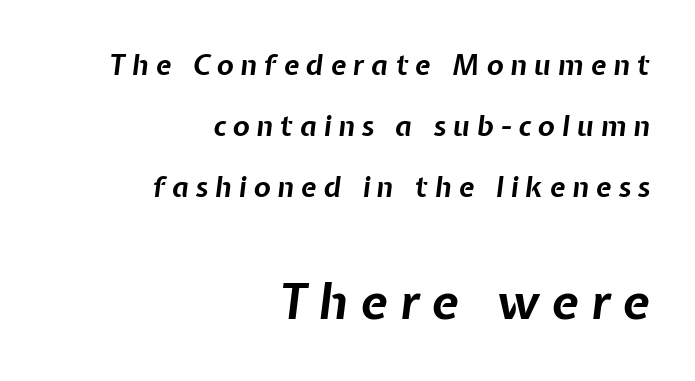
The image shows 49 px bold type, italic (leaning right); set right-aligned, loose line spacing (2.18x), unusually wide letter spacing (+0.25 em), not underlined; the second (bottom) block is 1.75x larger; low stroke contrast and a medium x-height.
